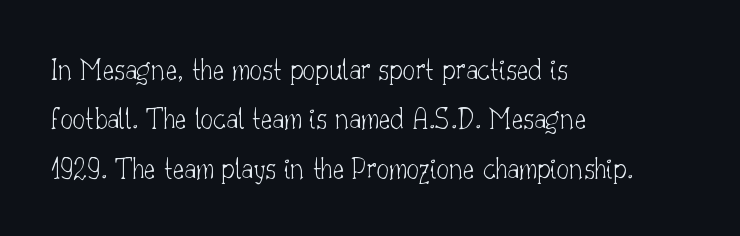
The passage shown is typed in a proportional face where columns would drift. Posture: vertical. This sample is left-justified, so line endings fall wherever the words run out. Characters follow at the spacing the type designer built in. Reading down the column, the eye jumps a familiar distance to each next line. Serif or sans? Serif — the stroke terminals have little feet.
